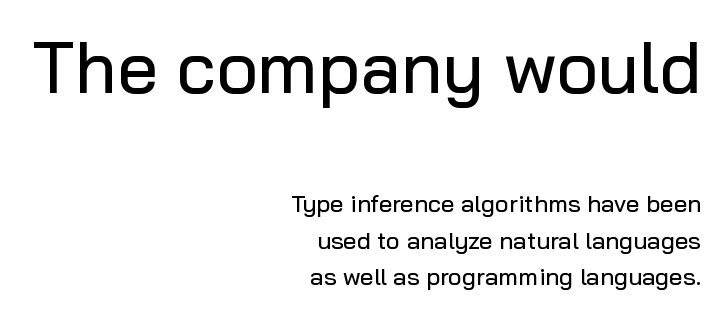
{"serif": "no", "italic": "no", "width": "normal", "stroke_contrast": "low", "x_height": "medium", "monospaced": "no", "underline": "no", "align": "right", "line_spacing": "normal", "line_spacing_ratio": 1.52, "letter_spacing": "normal", "letter_spacing_em": 0.0, "larger_block": "first", "size_ratio": 3.0, "glyph_px": 72}
